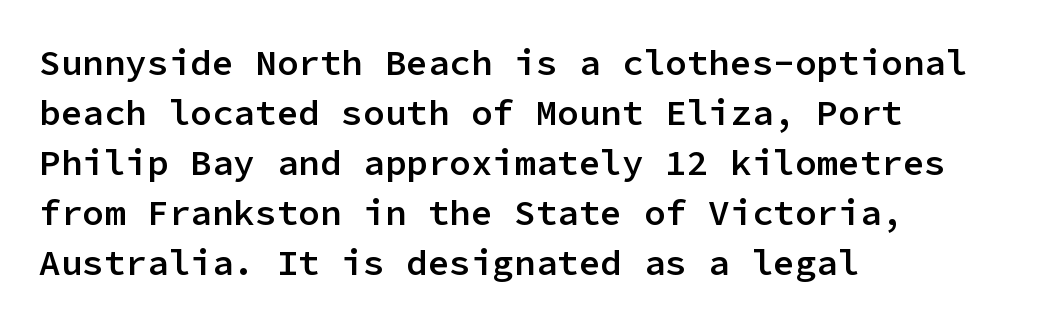
Q: Is the text bold? A: Semi-bold.
Q: Is the text italic (slanted)? A: No, it is upright.
Q: Is the typeface a serif or a sans-serif typeface? A: Sans-serif.
Q: Is the text underlined? A: No.
Q: How is the paragraph aligned? A: Left-aligned.
Q: Is the spacing between letters normal or unusually wide? A: Normal.
Q: Is the spacing between lines tight, normal or loose? A: Normal.
Q: Width (condensed, normal, or wide)? A: Normal.
Q: Stroke contrast? A: Low.
Q: x-height? A: Medium.
Q: Monospaced? A: Yes.
